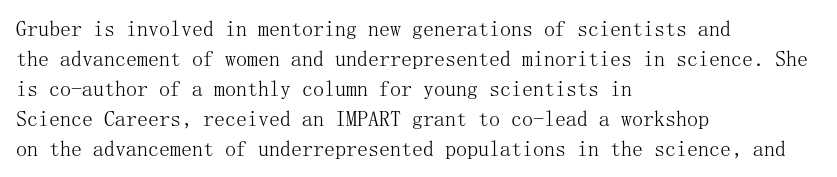
Q: Is the text bold? A: No.
Q: Is the text italic (slanted)? A: No, it is upright.
Q: Is the text underlined? A: No.
Q: How is the paragraph aligned? A: Left-aligned.
Q: Is the spacing between letters normal or unusually wide? A: Normal.
Q: Is the spacing between lines tight, normal or loose? A: Normal.
